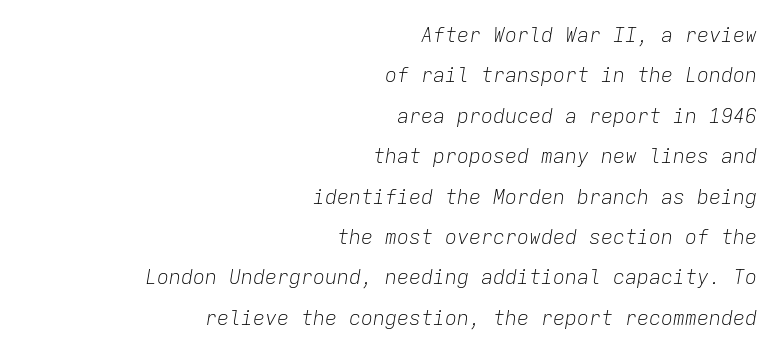
You can tell it's italic because the verticals aren't actually vertical. The weight tops out at a normal text grade. Caption: standard tracking, unaltered. The strip under each line holds only bare page. Compared with typical paragraphs, the rows here are farther apart. This rendering uses right alignment, leaving the left contour irregular.
